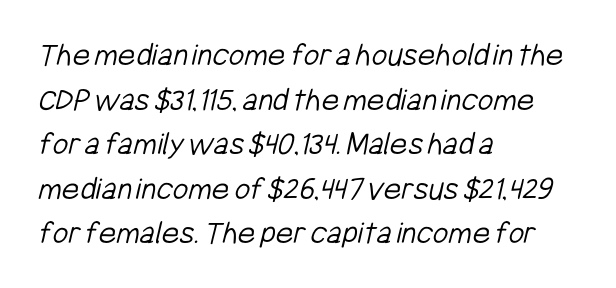
Spacing verdict: proportional, widths tailored to each character. The font family rendered here belongs to the sans-serif group. Is there much room between lines? A standard amount, neither cramped nor airy. The horizontal fit of the characters is conventional and even.
